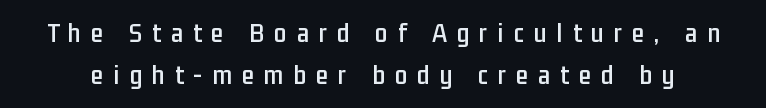
The image shows 28 px condensed sans-serif type, upright; set normal line spacing (1.51x), unusually wide letter spacing (+0.36 em), not underlined; low stroke contrast and a medium x-height.
